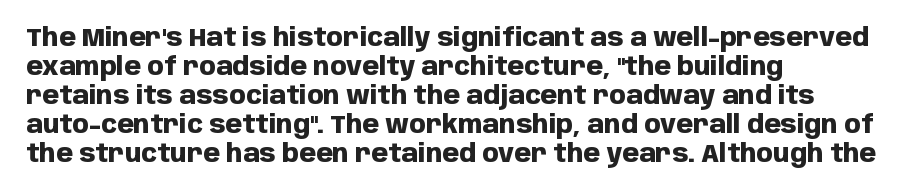
Q: Is the text bold? A: Yes.
Q: Is the text italic (slanted)? A: No, it is upright.
Q: Is the text underlined? A: No.
Q: How is the paragraph aligned? A: Left-aligned.
Q: Is the spacing between letters normal or unusually wide? A: Normal.
